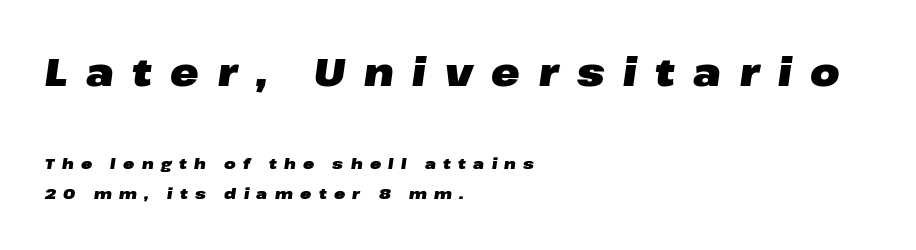
Q: Is the text bold? A: Yes.
Q: Is the text italic (slanted)? A: Yes, it leans right by about 8 degrees.
Q: Is the text underlined? A: No.
Q: How is the paragraph aligned? A: Left-aligned.
Q: Is the spacing between letters normal or unusually wide? A: Unusually wide.
Q: Is the spacing between lines tight, normal or loose? A: Loose.
Q: Which block of text is set in a larger size, the first (top) or the second (bottom)? A: The first (top) one.
Q: Width (condensed, normal, or wide)? A: Wide.
Q: Stroke contrast? A: Low.
Q: x-height? A: Medium.
Q: Monospaced? A: No.
